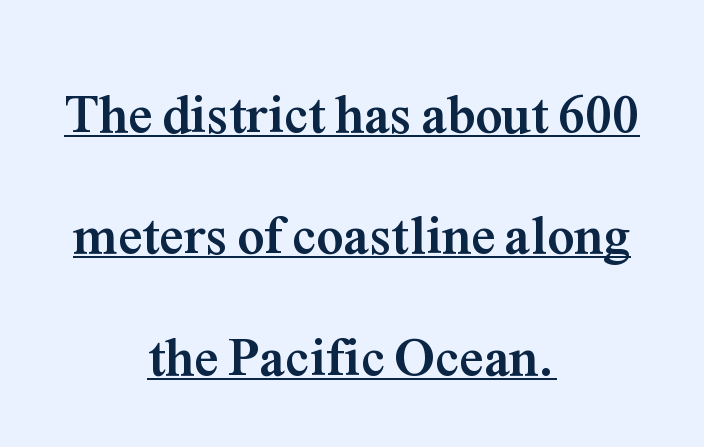
{"serif": "yes", "italic": "no", "bold": "yes", "weight": "semibold", "width": "normal", "stroke_contrast": "medium", "x_height": "medium", "monospaced": "no", "underline": "yes", "align": "center", "line_spacing": "loose", "line_spacing_ratio": 2.25, "letter_spacing": "normal", "letter_spacing_em": 0.0, "glyph_px": 54}
